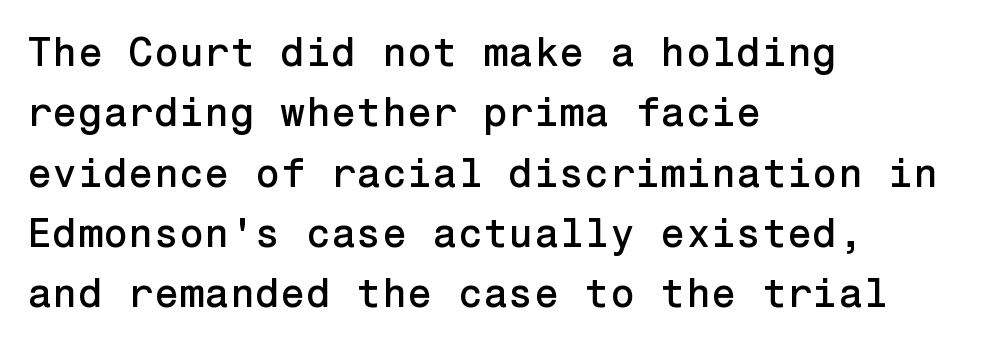
The image shows 41 px sans-serif type, upright; set left-aligned, normal line spacing (1.47x), normal letter spacing, not underlined; low stroke contrast and a medium x-height.
